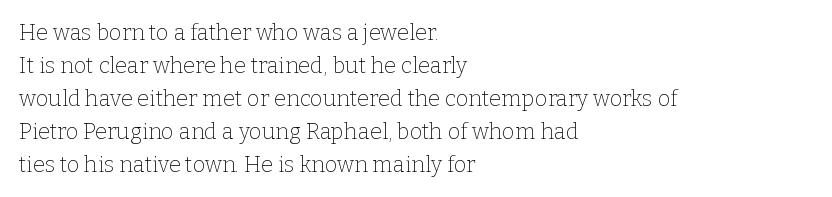
{"italic": "no", "bold": "no", "underline": "no", "align": "left", "line_spacing": "normal", "line_spacing_ratio": 1.5, "letter_spacing": "normal", "letter_spacing_em": 0.0, "glyph_px": 22}
